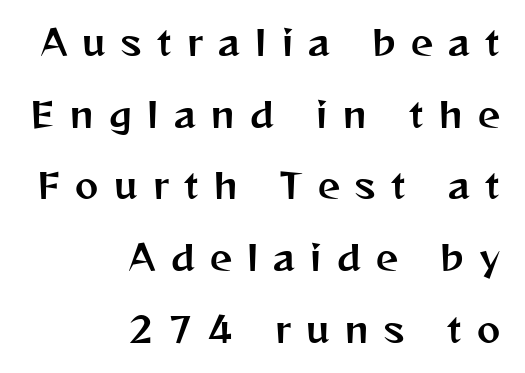
{"serif": "no", "italic": "no", "width": "normal", "stroke_contrast": "medium", "x_height": "medium", "monospaced": "no", "underline": "no", "align": "right", "line_spacing": "loose", "line_spacing_ratio": 2.05, "letter_spacing": "wide", "letter_spacing_em": 0.44, "glyph_px": 35}
